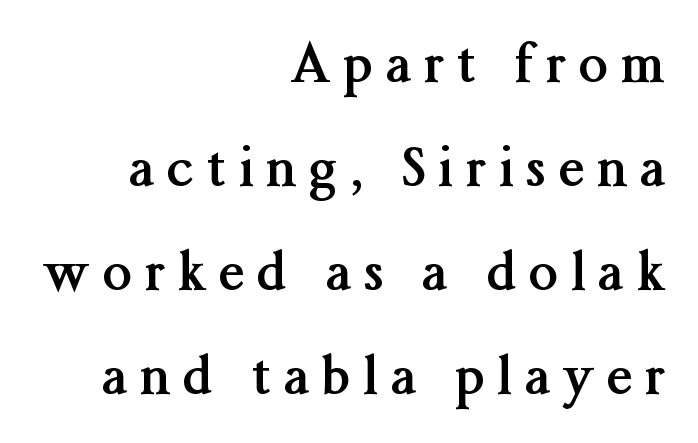
The image shows 52 px semibold serif type, upright; set right-aligned, loose line spacing (2.0x), unusually wide letter spacing (+0.25 em), not underlined; medium stroke contrast and a medium x-height.
